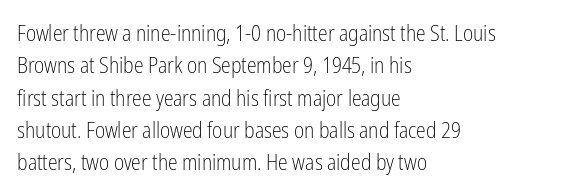
{"italic": "no", "bold": "no", "underline": "no", "align": "left", "line_spacing": "normal", "line_spacing_ratio": 1.47, "letter_spacing": "normal", "letter_spacing_em": 0.0, "glyph_px": 22}
